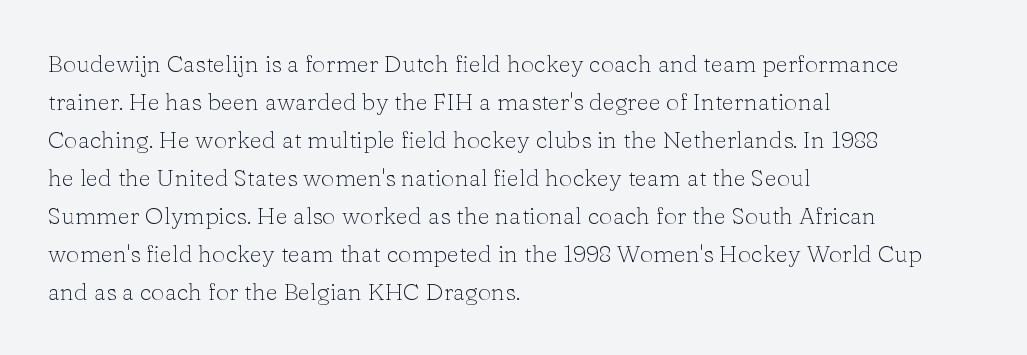
Q: Is the text bold? A: No.
Q: Is the text italic (slanted)? A: No, it is upright.
Q: Is the text underlined? A: No.
Q: How is the paragraph aligned? A: Left-aligned.
Q: Is the spacing between letters normal or unusually wide? A: Normal.
Q: Is the spacing between lines tight, normal or loose? A: Normal.
